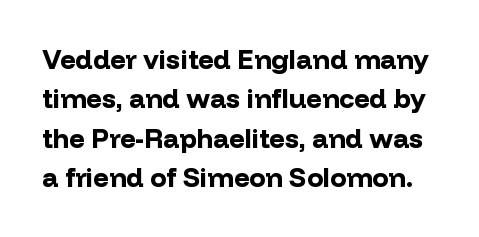
{"italic": "no", "bold": "yes", "underline": "no", "line_spacing": "normal", "line_spacing_ratio": 1.46, "letter_spacing": "normal", "letter_spacing_em": 0.0, "glyph_px": 27}
